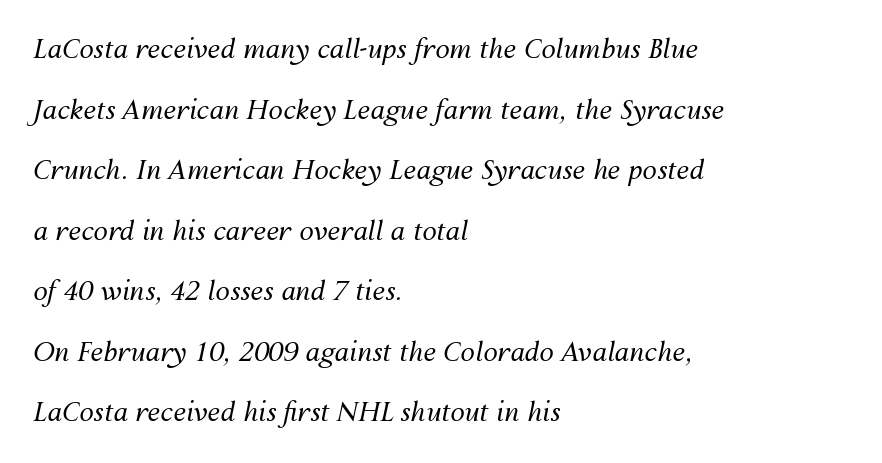
Q: Is the text bold? A: No.
Q: Is the text italic (slanted)? A: Yes, it leans right by about 12 degrees.
Q: Is the text underlined? A: No.
Q: How is the paragraph aligned? A: Left-aligned.
Q: Is the spacing between letters normal or unusually wide? A: Normal.
Q: Is the spacing between lines tight, normal or loose? A: Loose.
